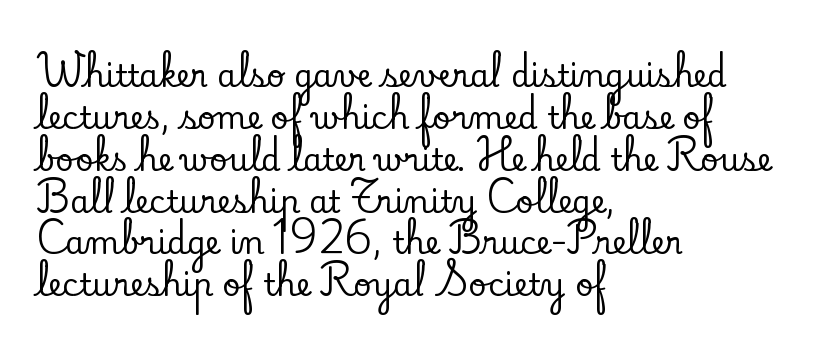
Layout note: lines flush left. If you drew a line through each stem, it would be perfectly vertical. A bare baseline throughout the passage. Look at the bottom of the vertical strokes: they flare into serifs here.
